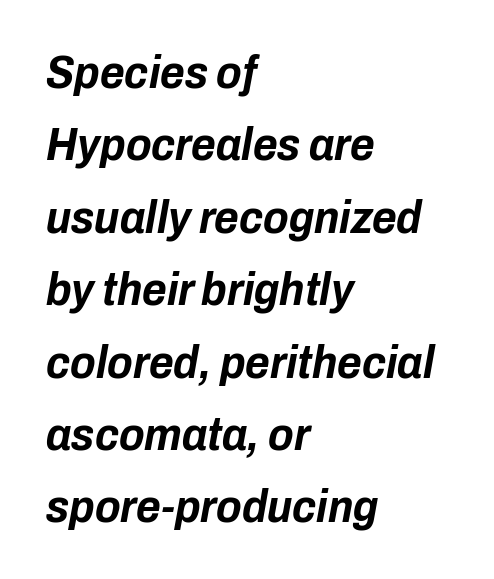
Look at the stroke-to-counter ratio: heavy, a bold. Which margin do the lines hug? The left one — the right edge is uneven. Characters follow at the spacing the type designer built in. Rule under the text: the space is simply empty. This sample uses an oblique cut, with every glyph tilted off the vertical. The rendering uses natural spacing where letterforms have individual widths.
